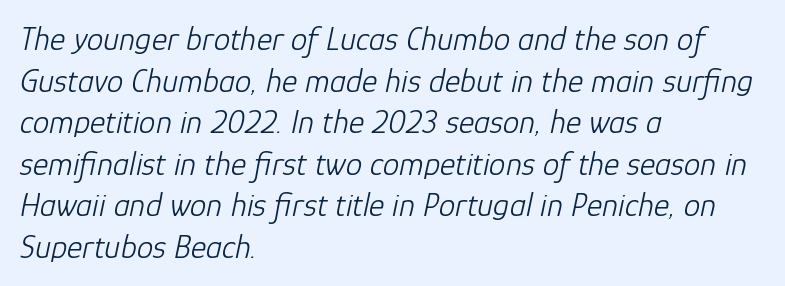
Underlining? Definitely not there. The rag falls on the right side of this text block. Each new line begins a customary step beneath the previous one. No letter is thick-stroked: the sample isn't bold. This sample uses an oblique cut, with every glyph tilted off the vertical. Is this a fixed-width face? No — the glyphs have proportional, varying widths.
